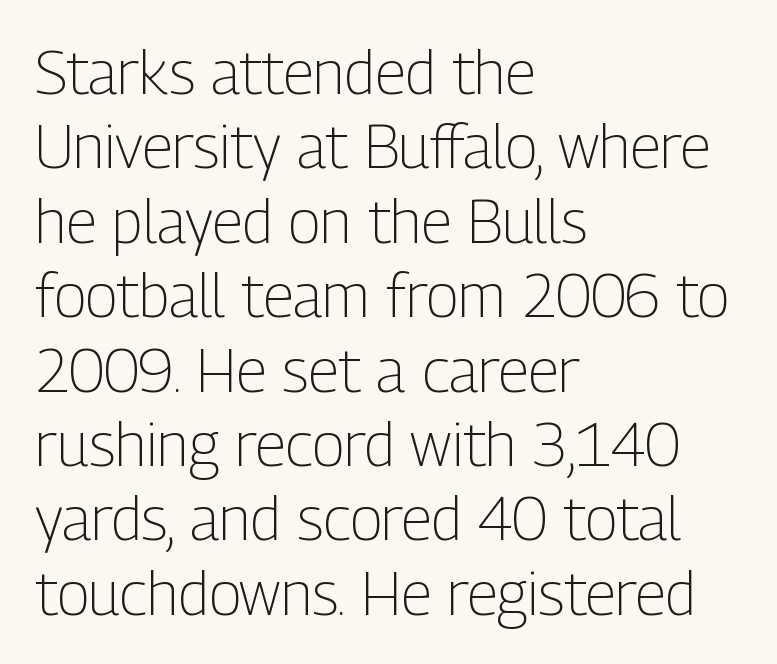
Q: Is the text bold? A: No.
Q: Is the text italic (slanted)? A: No, it is upright.
Q: Is the typeface a serif or a sans-serif typeface? A: Sans-serif.
Q: Is the text underlined? A: No.
Q: How is the paragraph aligned? A: Left-aligned.
Q: Is the spacing between letters normal or unusually wide? A: Normal.
Q: Width (condensed, normal, or wide)? A: Condensed.
Q: Stroke contrast? A: Low.
Q: x-height? A: Medium.
Q: Monospaced? A: No.
